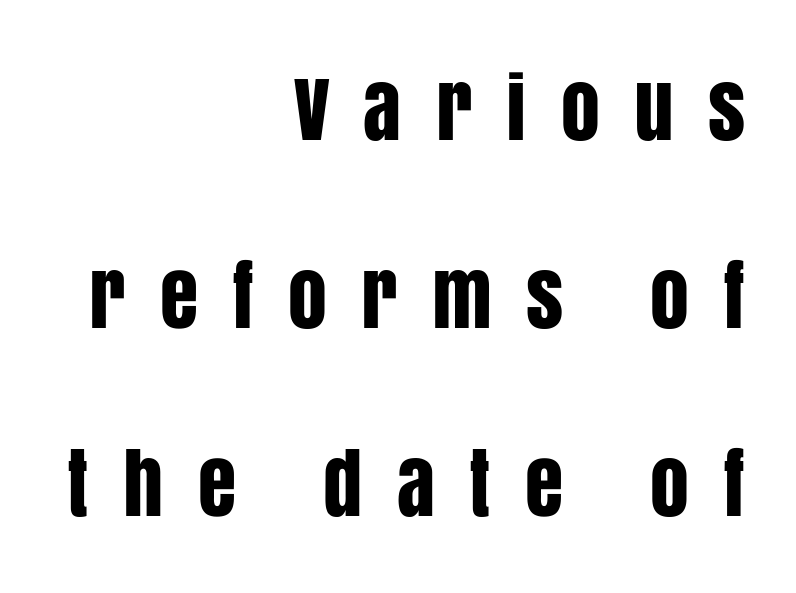
The image shows 78 px condensed sans-serif type, upright; set right-aligned, loose line spacing (2.41x), unusually wide letter spacing (+0.44 em), not underlined; low stroke contrast and a large x-height.
